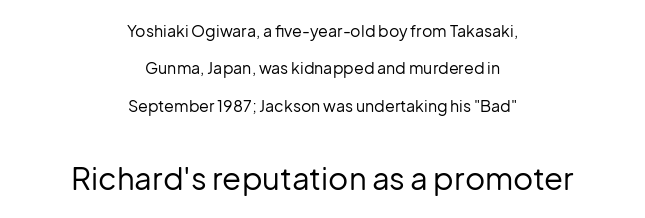
The image shows 31 px regular-weight sans-serif type, upright; set centered, loose line spacing (2.34x), normal letter spacing, not underlined; the second (bottom) block is 1.94x larger; low stroke contrast and a medium x-height.
